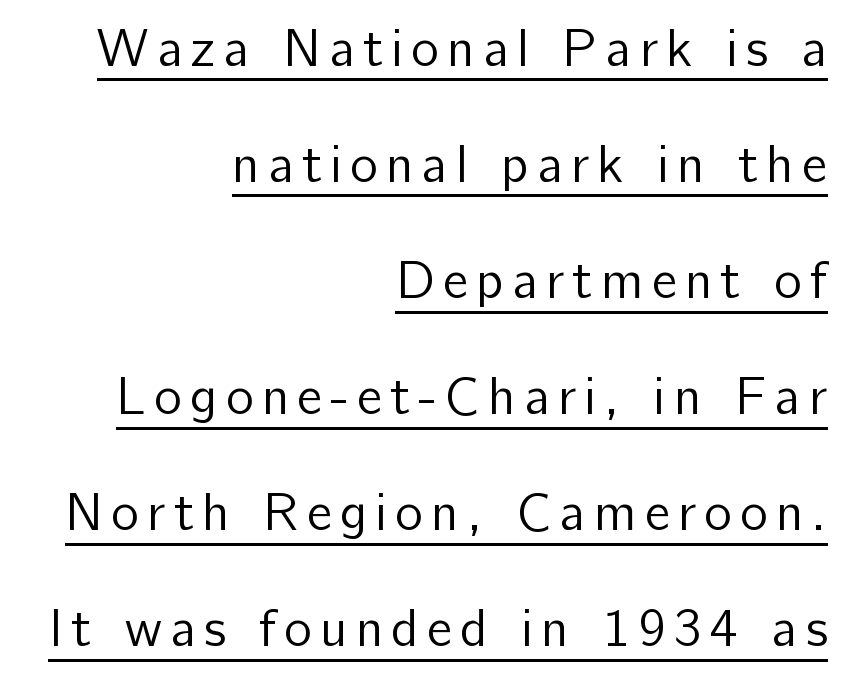
{"serif": "no", "italic": "no", "bold": "no", "weight": "regular", "width": "normal", "stroke_contrast": "low", "x_height": "medium", "monospaced": "no", "underline": "yes", "align": "right", "line_spacing": "loose", "line_spacing_ratio": 2.19, "glyph_px": 53}
